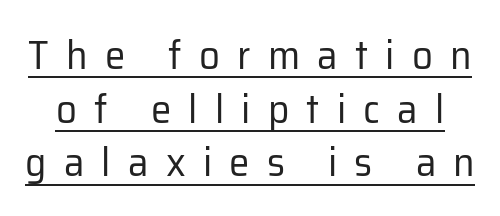
The image shows 41 px regular-weight sans-serif type, upright; set normal line spacing (1.31x), unusually wide letter spacing (+0.42 em), underlined; low stroke contrast and a medium x-height.
